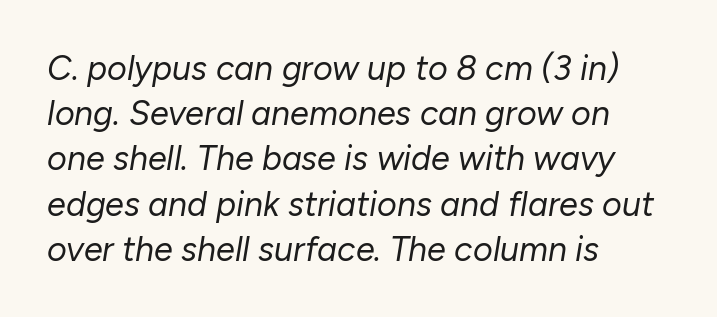
{"italic": "yes", "lean": "right", "slant_degrees": 10, "bold": "no", "weight": "regular", "width": "normal", "stroke_contrast": "low", "x_height": "medium", "monospaced": "no", "underline": "no", "align": "left", "line_spacing": "normal", "line_spacing_ratio": 1.33, "letter_spacing": "normal", "letter_spacing_em": 0.0, "glyph_px": 34}
